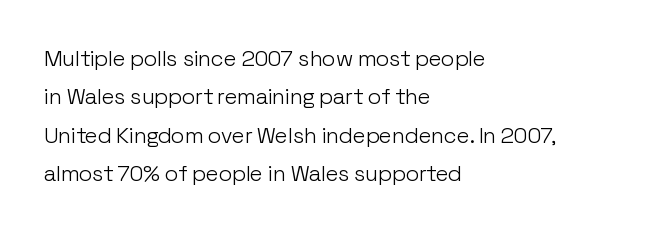
The image shows 22 px text type, upright; set left-aligned, line spacing 1.75x, normal letter spacing, not underlined.
